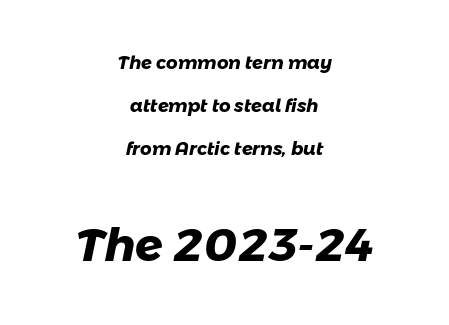
Q: Is the text bold? A: Yes.
Q: Is the typeface a serif or a sans-serif typeface? A: Sans-serif.
Q: Is the text underlined? A: No.
Q: How is the paragraph aligned? A: Centered.
Q: Is the spacing between letters normal or unusually wide? A: Normal.
Q: Is the spacing between lines tight, normal or loose? A: Loose.
Q: Which block of text is set in a larger size, the first (top) or the second (bottom)? A: The second (bottom) one.
Q: Width (condensed, normal, or wide)? A: Normal.
Q: Stroke contrast? A: Low.
Q: x-height? A: Medium.
Q: Monospaced? A: No.
